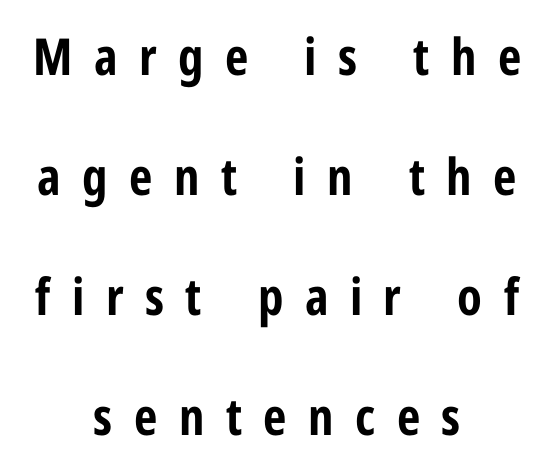
Q: Is the text bold? A: Yes.
Q: Is the text italic (slanted)? A: No, it is upright.
Q: Is the typeface a serif or a sans-serif typeface? A: Sans-serif.
Q: Is the text underlined? A: No.
Q: How is the paragraph aligned? A: Centered.
Q: Is the spacing between letters normal or unusually wide? A: Unusually wide.
Q: Is the spacing between lines tight, normal or loose? A: Loose.
Q: Width (condensed, normal, or wide)? A: Condensed.
Q: Stroke contrast? A: Low.
Q: x-height? A: Medium.
Q: Monospaced? A: No.
